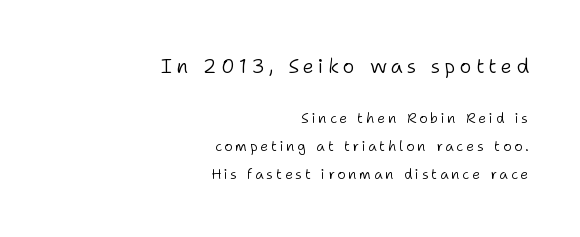
{"italic": "no", "bold": "no", "underline": "no", "align": "right", "line_spacing": "loose", "line_spacing_ratio": 2.01, "letter_spacing": "wide", "letter_spacing_em": 0.2, "larger_block": "first", "size_ratio": 1.43, "glyph_px": 20}
